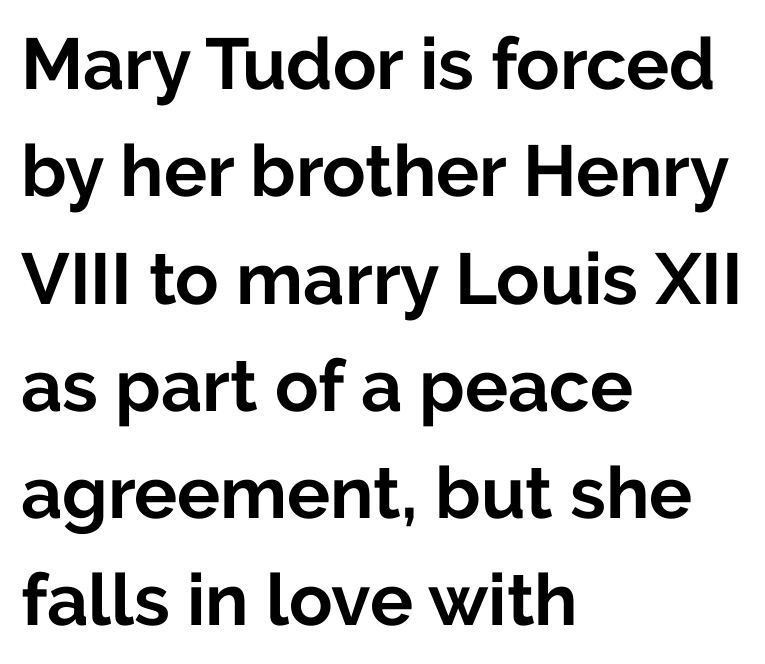
The baseline area is clear. Notice how the stems are strictly vertical — no italics here. The glyphs in this specimen are sans serif. Each letter keeps its own natural width here, so spacing adapts to shape. Compared with a centered layout, this one pins lines to the left instead. How would I describe the line gaps? Plain and ordinary.
